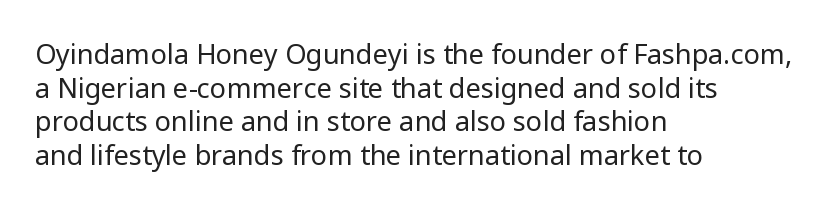
The image shows 27 px text type, upright; set left-aligned, normal line spacing (1.25x), normal letter spacing, not underlined.
